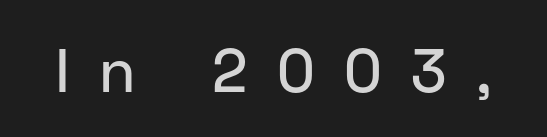
Q: Is the text italic (slanted)? A: No, it is upright.
Q: Is the typeface a serif or a sans-serif typeface? A: Sans-serif.
Q: Is the text underlined? A: No.
Q: Is the spacing between letters normal or unusually wide? A: Unusually wide.
Q: Width (condensed, normal, or wide)? A: Normal.
Q: Stroke contrast? A: Low.
Q: x-height? A: Medium.
Q: Monospaced? A: No.
